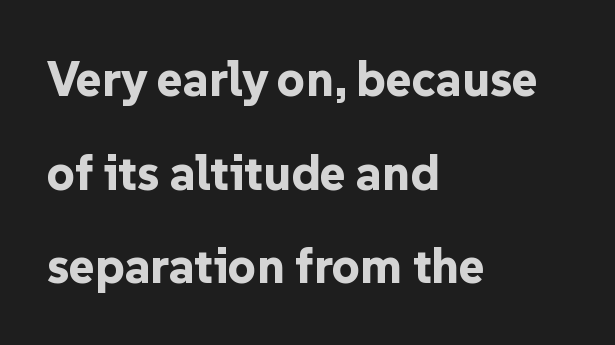
{"serif": "no", "italic": "no", "bold": "yes", "weight": "bold", "width": "normal", "stroke_contrast": "low", "x_height": "medium", "monospaced": "no", "underline": "no", "align": "left", "line_spacing": "loose", "line_spacing_ratio": 1.91, "letter_spacing": "normal", "letter_spacing_em": 0.0, "glyph_px": 49}
